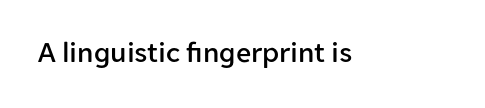
The image shows 30 px sans-serif type, upright; set normal letter spacing, not underlined; low stroke contrast and a medium x-height.
